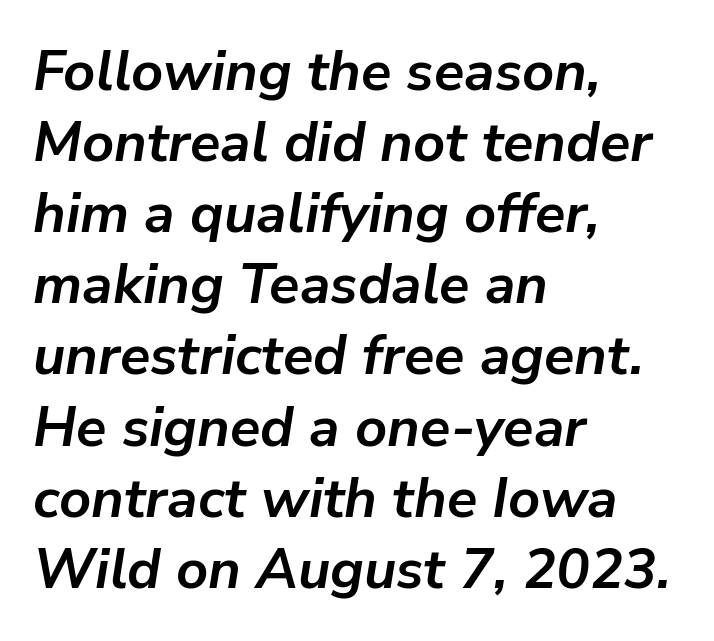
Q: Is the text bold? A: Yes.
Q: Is the text italic (slanted)? A: Yes, it leans right by about 9 degrees.
Q: Is the text underlined? A: No.
Q: How is the paragraph aligned? A: Left-aligned.
Q: Is the spacing between letters normal or unusually wide? A: Normal.
Q: Is the spacing between lines tight, normal or loose? A: Normal.
Q: Width (condensed, normal, or wide)? A: Normal.
Q: Stroke contrast? A: Low.
Q: x-height? A: Medium.
Q: Monospaced? A: No.
